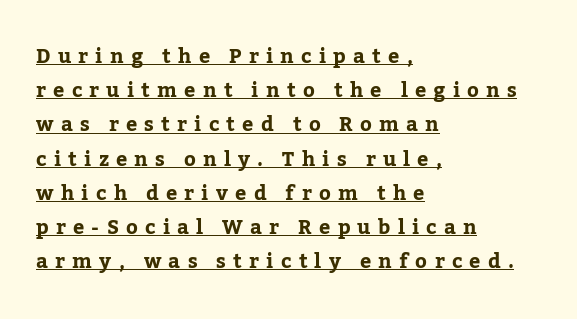
Q: Is the text italic (slanted)? A: No, it is upright.
Q: Is the text underlined? A: Yes.
Q: How is the paragraph aligned? A: Left-aligned.
Q: Is the spacing between letters normal or unusually wide? A: Unusually wide.
